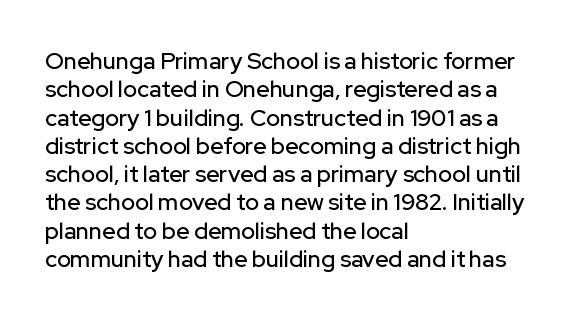
The image shows 23 px text type, upright; set left-aligned, line spacing 1.23x, normal letter spacing, not underlined.
